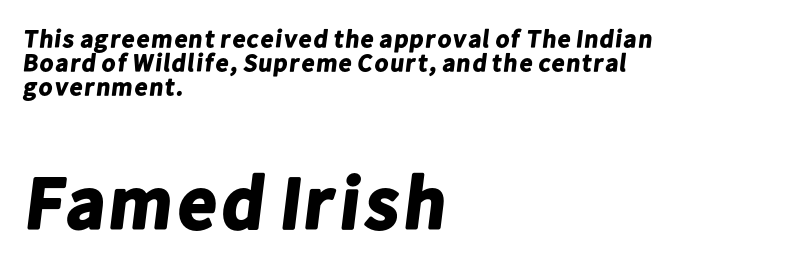
A classic flush-left, rag-right setting is used for this passage. The block sitting lower on the canvas is the one with enlarged characters. The glyphs are unaccompanied by any horizontal stroke below them. A typesetter would call this proportional, since set widths differ per character. The rendering shows plain stroke endings on the letterforms — a sans-serif design. Closely set lines give the paragraph a compact silhouette.
